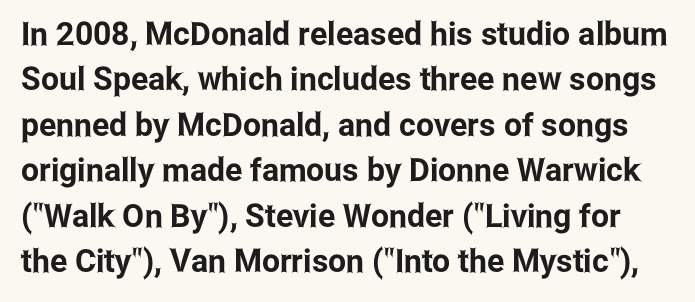
The image shows 32 px condensed sans-serif type, upright; set normal line spacing (1.42x), normal letter spacing, not underlined; low stroke contrast and a medium x-height.
